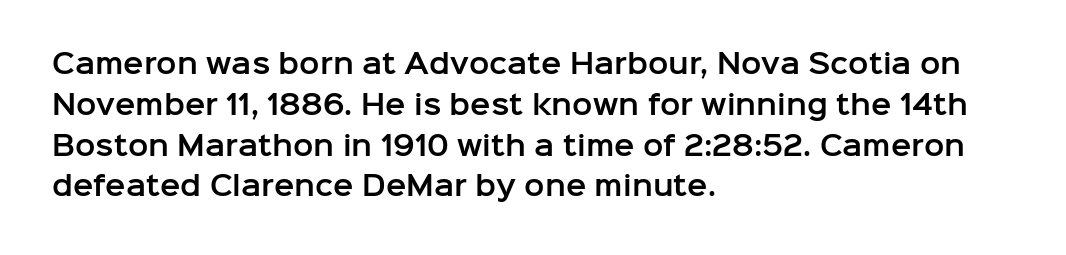
{"italic": "no", "underline": "no", "align": "left", "line_spacing": "normal", "line_spacing_ratio": 1.51, "letter_spacing": "normal", "letter_spacing_em": 0.0, "glyph_px": 27}
